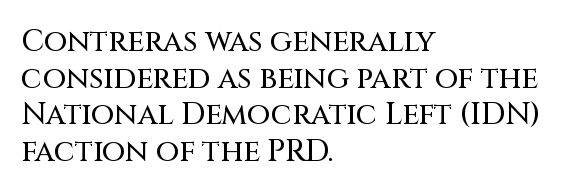
{"serif": "no", "italic": "no", "width": "normal", "stroke_contrast": "medium", "x_height": "large", "monospaced": "no", "underline": "no", "align": "left", "line_spacing_ratio": 1.22, "letter_spacing": "normal", "letter_spacing_em": 0.0, "glyph_px": 30}
